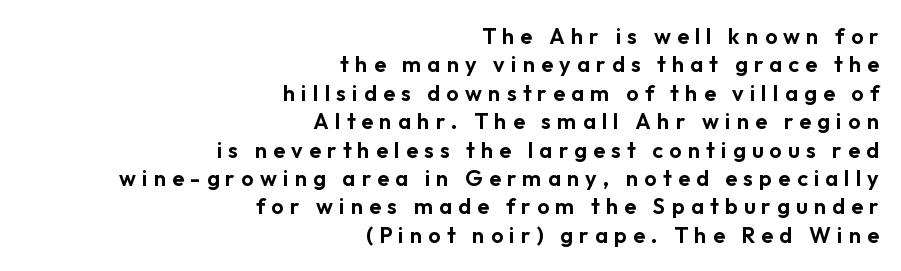
The image shows 22 px text type, upright; set right-aligned, normal line spacing (1.29x), unusually wide letter spacing (+0.28 em), not underlined.
